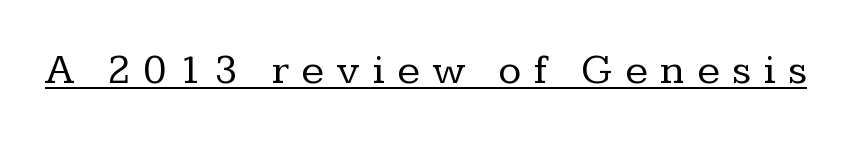
Q: Is the text bold? A: No.
Q: Is the text italic (slanted)? A: No, it is upright.
Q: Is the typeface a serif or a sans-serif typeface? A: Serif.
Q: Is the text underlined? A: Yes.
Q: Is the spacing between letters normal or unusually wide? A: Unusually wide.
Q: Width (condensed, normal, or wide)? A: Normal.
Q: Stroke contrast? A: Low.
Q: x-height? A: Medium.
Q: Monospaced? A: No.
